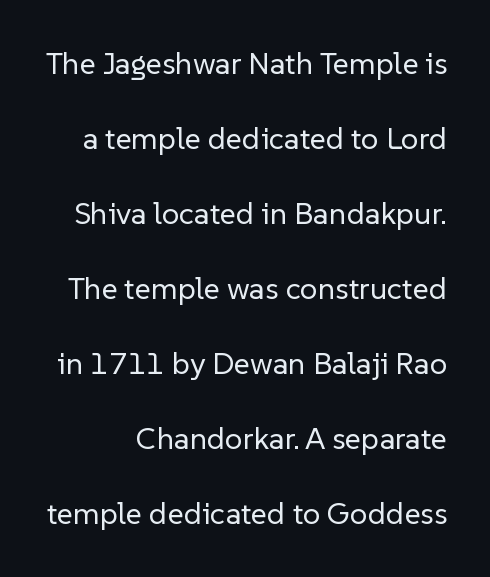
Q: Is the text bold? A: No.
Q: Is the text italic (slanted)? A: No, it is upright.
Q: Is the typeface a serif or a sans-serif typeface? A: Sans-serif.
Q: Is the text underlined? A: No.
Q: Is the spacing between letters normal or unusually wide? A: Normal.
Q: Is the spacing between lines tight, normal or loose? A: Loose.
Q: Width (condensed, normal, or wide)? A: Normal.
Q: Stroke contrast? A: Low.
Q: x-height? A: Medium.
Q: Monospaced? A: No.
